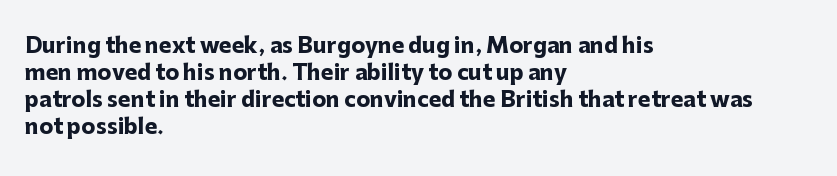
Which margin do the lines hug? The left one — the right edge is uneven. The foot of each line stays bare and open. Strokes here are thick enough to call this a true bold. Does the lettering tilt? It doesn't — this is upright. You could call the tracking neutral — neither tight nor loose. Interline gaps are of average width in this sample.
